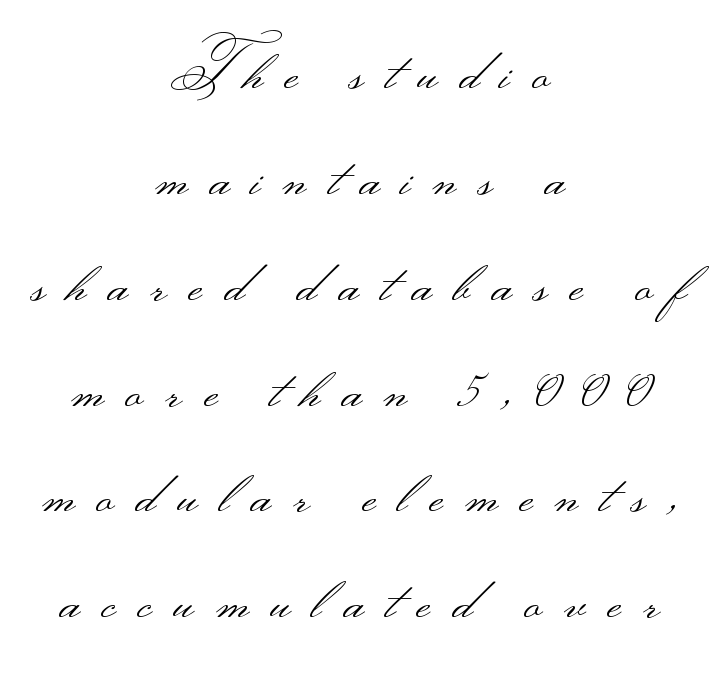
{"serif": "no", "bold": "no", "weight": "light", "width": "wide", "stroke_contrast": "medium", "monospaced": "no", "underline": "no", "align": "center", "line_spacing_ratio": 1.89, "letter_spacing": "wide", "letter_spacing_em": 0.39, "glyph_px": 56}
